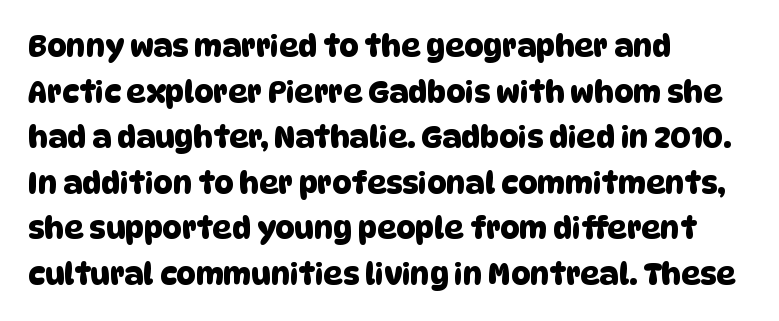
Q: Is the typeface a serif or a sans-serif typeface? A: Sans-serif.
Q: Is the text underlined? A: No.
Q: How is the paragraph aligned? A: Left-aligned.
Q: Is the spacing between letters normal or unusually wide? A: Normal.
Q: Is the spacing between lines tight, normal or loose? A: Normal.
Q: Width (condensed, normal, or wide)? A: Normal.
Q: Stroke contrast? A: Low.
Q: x-height? A: Large.
Q: Monospaced? A: No.
